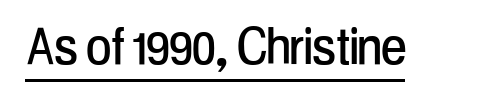
Quick note: underline on. A typesetter would call this zero additional tracking. The letters carry no serifs — their stems end cleanly without finishing strokes. The axis of the letterforms is exactly vertical. Proportional: the letters do not fall into vertical columns.
